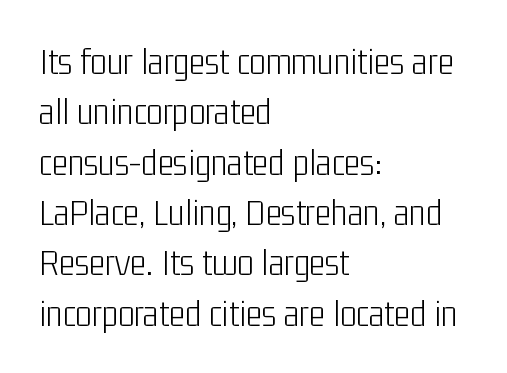
Q: Is the text bold? A: No.
Q: Is the text italic (slanted)? A: No, it is upright.
Q: Is the typeface a serif or a sans-serif typeface? A: Sans-serif.
Q: Is the text underlined? A: No.
Q: How is the paragraph aligned? A: Left-aligned.
Q: Is the spacing between letters normal or unusually wide? A: Normal.
Q: Is the spacing between lines tight, normal or loose? A: Normal.
Q: Width (condensed, normal, or wide)? A: Condensed.
Q: Stroke contrast? A: Low.
Q: x-height? A: Medium.
Q: Monospaced? A: No.
